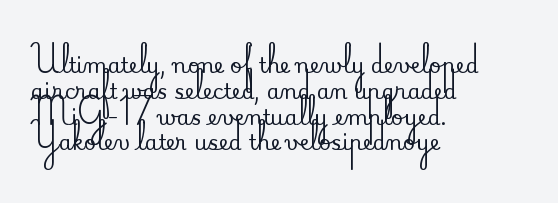
{"italic": "no", "underline": "no", "align": "left", "line_spacing_ratio": 1.23, "letter_spacing": "normal", "letter_spacing_em": 0.0, "glyph_px": 21}
